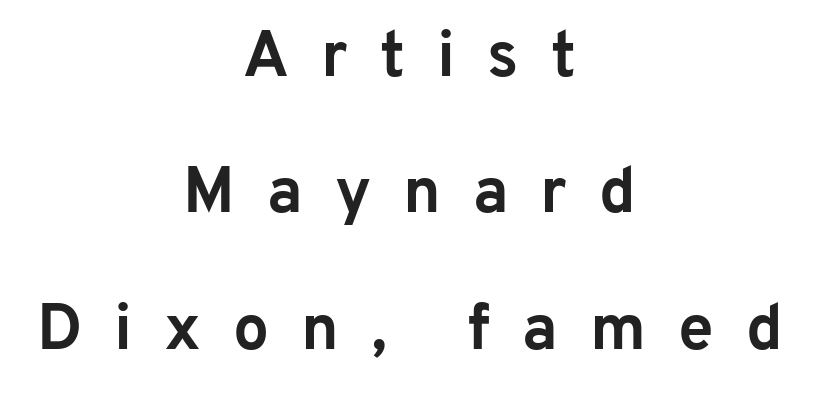
{"serif": "no", "italic": "no", "bold": "yes", "weight": "bold", "width": "normal", "stroke_contrast": "low", "x_height": "medium", "monospaced": "no", "underline": "no", "align": "center", "line_spacing": "loose", "line_spacing_ratio": 2.13, "letter_spacing": "wide", "letter_spacing_em": 0.5, "glyph_px": 64}
